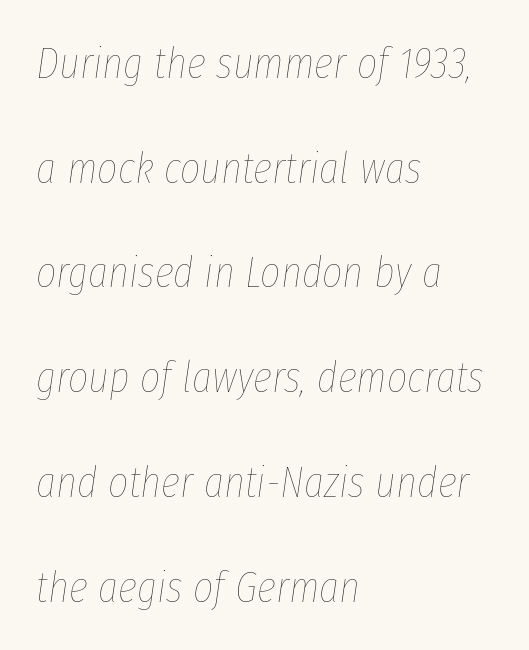
The image shows 44 px thin, condensed type, italic (leaning right); set left-aligned, loose line spacing (2.38x), normal letter spacing, not underlined; low stroke contrast and a medium x-height.
